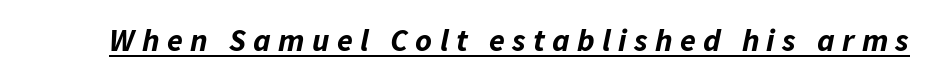
Q: Is the text bold? A: Yes.
Q: Is the text italic (slanted)? A: Yes, it leans right by about 11 degrees.
Q: Is the text underlined? A: Yes.
Q: Is the spacing between letters normal or unusually wide? A: Unusually wide.
Q: Width (condensed, normal, or wide)? A: Normal.
Q: Stroke contrast? A: Low.
Q: x-height? A: Medium.
Q: Monospaced? A: No.
